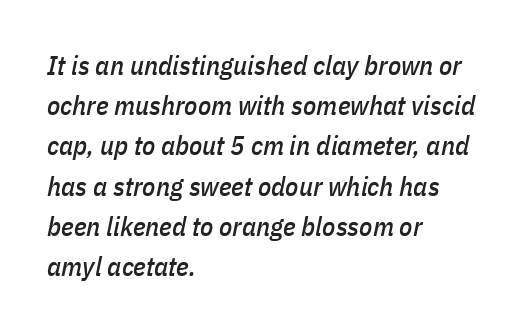
Q: Is the text italic (slanted)? A: Yes, it leans right by about 11 degrees.
Q: Is the text underlined? A: No.
Q: How is the paragraph aligned? A: Left-aligned.
Q: Is the spacing between letters normal or unusually wide? A: Normal.
Q: Is the spacing between lines tight, normal or loose? A: Normal.
